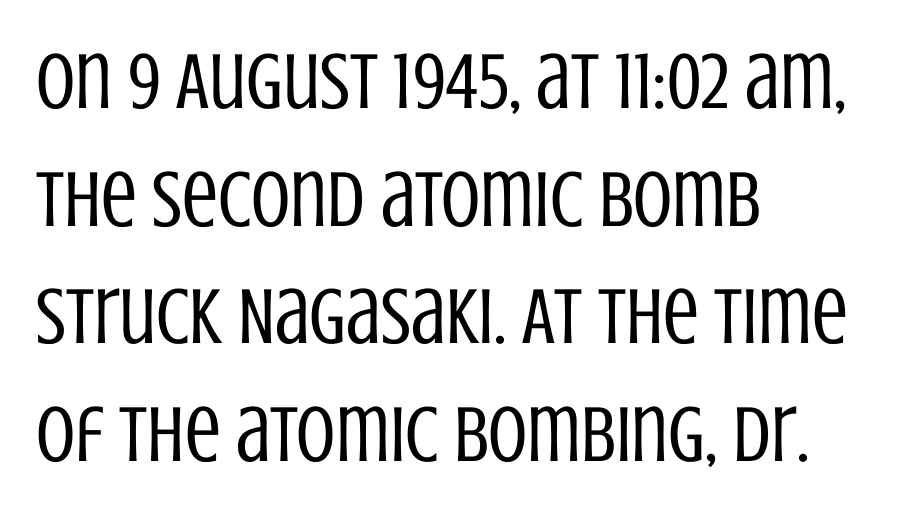
The image shows 80 px regular-weight, condensed sans-serif type, upright; set left-aligned, normal line spacing (1.47x), normal letter spacing, not underlined; low stroke contrast and a large x-height.
